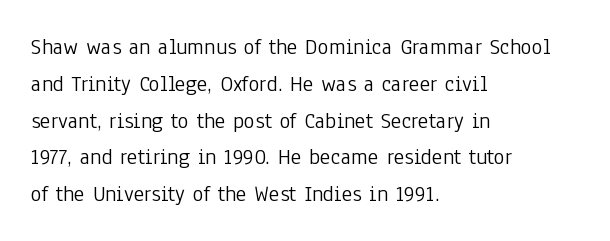
Q: Is the text bold? A: No.
Q: Is the text italic (slanted)? A: No, it is upright.
Q: Is the text underlined? A: No.
Q: How is the paragraph aligned? A: Left-aligned.
Q: Is the spacing between letters normal or unusually wide? A: Normal.
Q: Is the spacing between lines tight, normal or loose? A: Normal.
